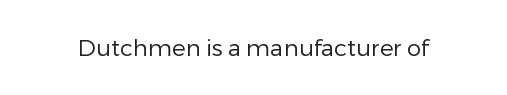
The type is set solid horizontally, with unmodified tracking. Words float on clear page, feet unadorned. A quiet, ordinary-to-light weight characterises the typeface. The type sits square on the baseline with zero lean.
